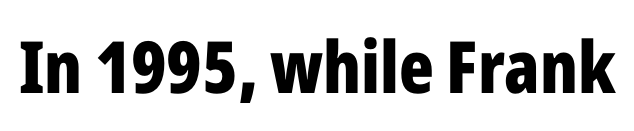
The image shows 72 px bold, condensed sans-serif type, upright; set normal letter spacing, not underlined; low stroke contrast and a medium x-height.
